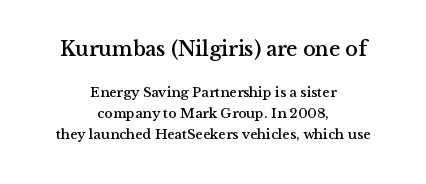
The image shows 21 px text type, upright; set centered, normal line spacing (1.52x), normal letter spacing, not underlined; the first (top) block is 1.5x larger.
